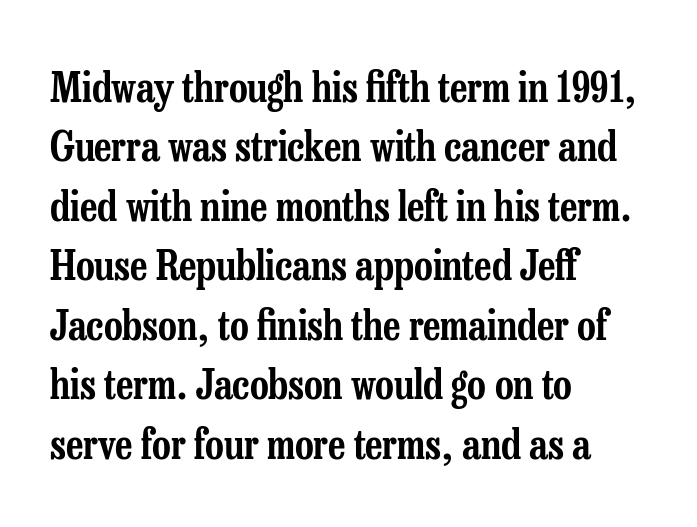
{"serif": "yes", "italic": "no", "width": "condensed", "stroke_contrast": "low", "x_height": "medium", "monospaced": "no", "underline": "no", "align": "left", "line_spacing": "normal", "line_spacing_ratio": 1.45, "letter_spacing": "normal", "letter_spacing_em": 0.0, "glyph_px": 41}
